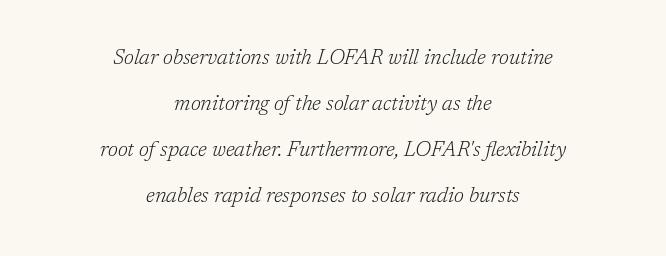
Q: Is the text bold? A: No.
Q: Is the text italic (slanted)? A: Yes, it leans right by about 17 degrees.
Q: Is the text underlined? A: No.
Q: How is the paragraph aligned? A: Centered.
Q: Is the spacing between letters normal or unusually wide? A: Normal.
Q: Is the spacing between lines tight, normal or loose? A: Loose.
